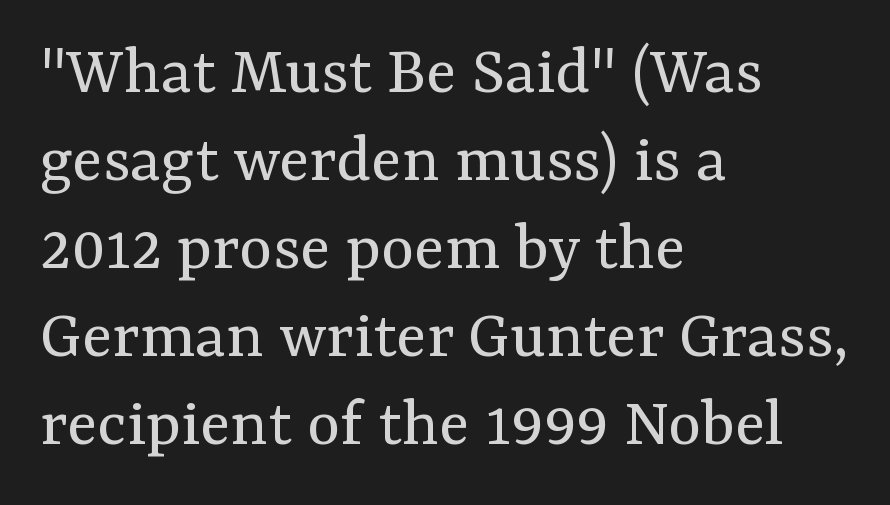
Looks like regular typesetting: each glyph gets only the width it needs. The strokes carry an ordinary text weight at most. The face used here is seriffed, in the tradition of book romans. Honestly, there is no underline to notice here at all.
